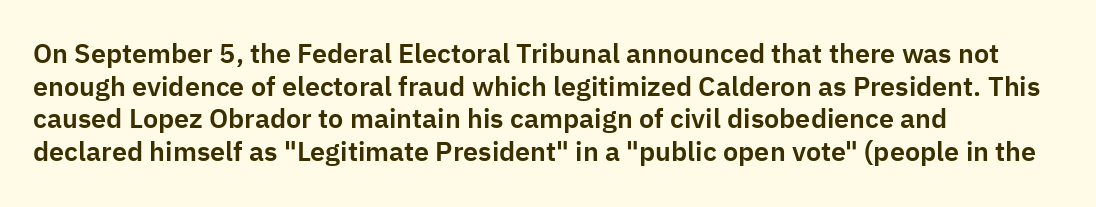
Q: Is the text italic (slanted)? A: No, it is upright.
Q: Is the text underlined? A: No.
Q: How is the paragraph aligned? A: Left-aligned.
Q: Is the spacing between letters normal or unusually wide? A: Normal.
